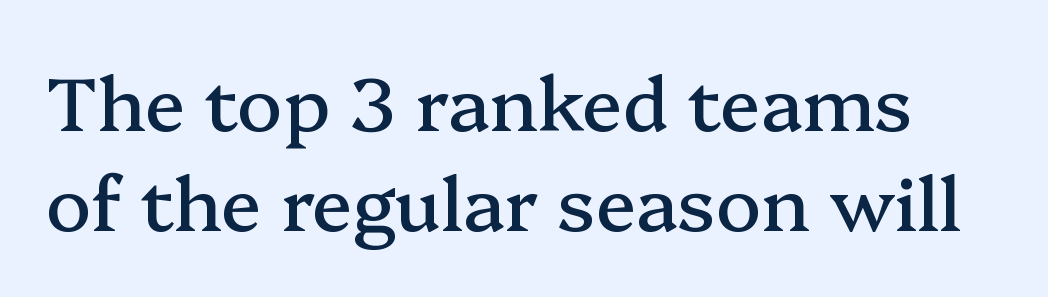
Q: Is the text italic (slanted)? A: No, it is upright.
Q: Is the typeface a serif or a sans-serif typeface? A: Serif.
Q: Is the text underlined? A: No.
Q: Is the spacing between letters normal or unusually wide? A: Normal.
Q: Is the spacing between lines tight, normal or loose? A: Normal.
Q: Width (condensed, normal, or wide)? A: Normal.
Q: Stroke contrast? A: Medium.
Q: x-height? A: Medium.
Q: Monospaced? A: No.
